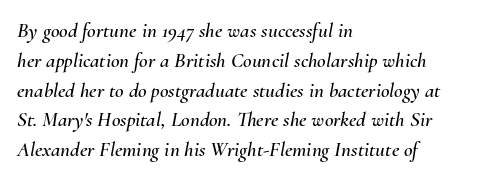
Q: Is the text italic (slanted)? A: Yes, it leans right by about 10 degrees.
Q: Is the text underlined? A: No.
Q: How is the paragraph aligned? A: Left-aligned.
Q: Is the spacing between letters normal or unusually wide? A: Normal.
Q: Is the spacing between lines tight, normal or loose? A: Normal.
